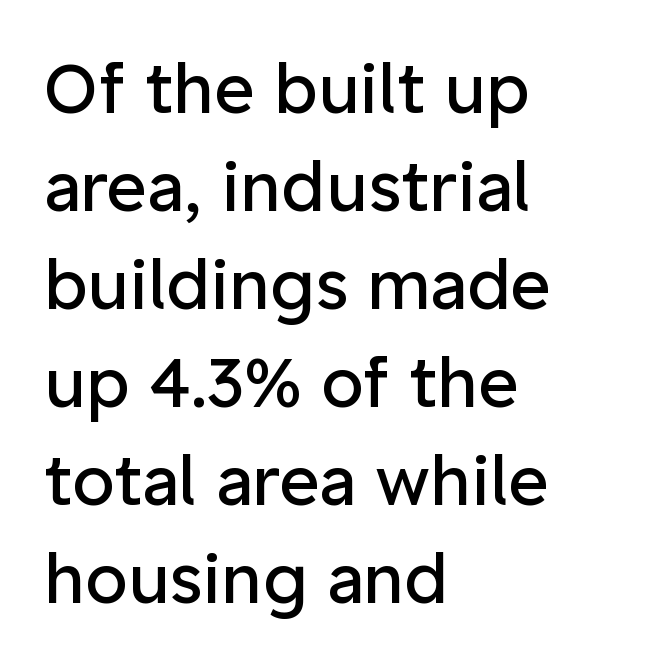
Q: Is the text bold? A: No.
Q: Is the text italic (slanted)? A: No, it is upright.
Q: Is the typeface a serif or a sans-serif typeface? A: Sans-serif.
Q: Is the text underlined? A: No.
Q: How is the paragraph aligned? A: Left-aligned.
Q: Is the spacing between letters normal or unusually wide? A: Normal.
Q: Is the spacing between lines tight, normal or loose? A: Normal.
Q: Width (condensed, normal, or wide)? A: Normal.
Q: Stroke contrast? A: Low.
Q: x-height? A: Medium.
Q: Monospaced? A: No.
